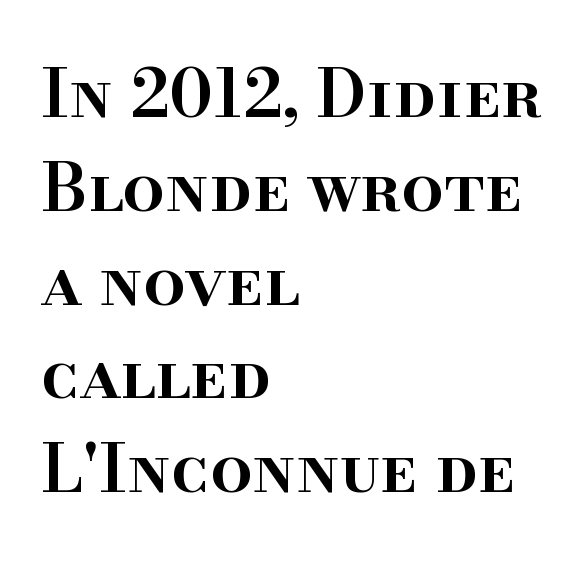
{"serif": "yes", "italic": "no", "bold": "semi", "weight": "semibold", "width": "normal", "stroke_contrast": "high", "x_height": "small", "monospaced": "no", "underline": "no", "align": "left", "line_spacing": "normal", "line_spacing_ratio": 1.4, "letter_spacing": "normal", "letter_spacing_em": 0.0, "glyph_px": 67}
